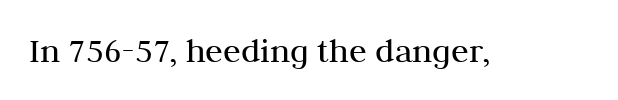
{"serif": "yes", "italic": "no", "bold": "no", "weight": "regular", "width": "normal", "stroke_contrast": "medium", "x_height": "medium", "monospaced": "no", "underline": "no", "letter_spacing": "normal", "letter_spacing_em": 0.0, "glyph_px": 36}
